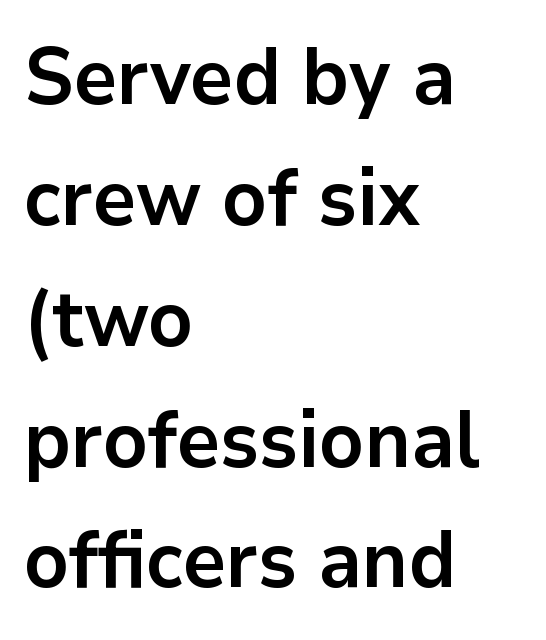
{"serif": "no", "italic": "no", "bold": "yes", "weight": "bold", "width": "normal", "stroke_contrast": "low", "x_height": "medium", "monospaced": "no", "underline": "no", "align": "left", "line_spacing": "normal", "line_spacing_ratio": 1.53, "letter_spacing": "normal", "letter_spacing_em": 0.0, "glyph_px": 79}
